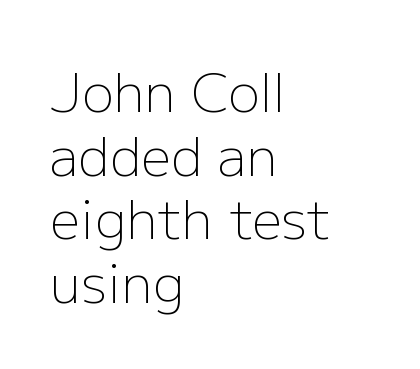
{"serif": "no", "italic": "no", "bold": "no", "weight": "light", "width": "normal", "stroke_contrast": "low", "x_height": "medium", "monospaced": "no", "underline": "no", "align": "left", "line_spacing_ratio": 1.2, "letter_spacing": "normal", "letter_spacing_em": 0.0, "glyph_px": 53}
